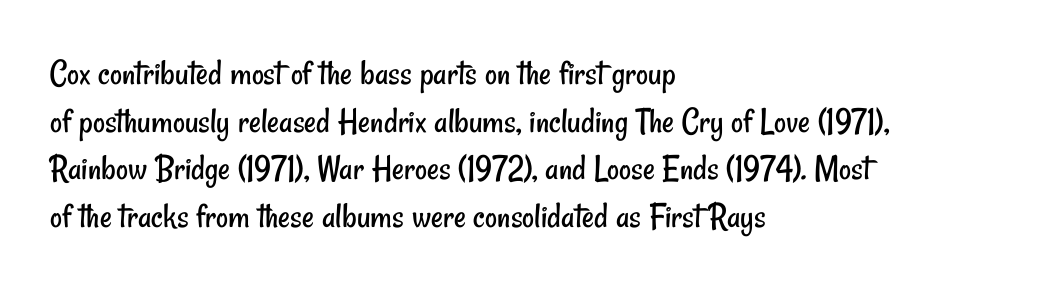
{"serif": "no", "bold": "no", "weight": "regular", "width": "condensed", "stroke_contrast": "low", "x_height": "small", "monospaced": "no", "underline": "no", "align": "left", "line_spacing": "normal", "line_spacing_ratio": 1.29, "letter_spacing": "normal", "letter_spacing_em": 0.0, "glyph_px": 37}
